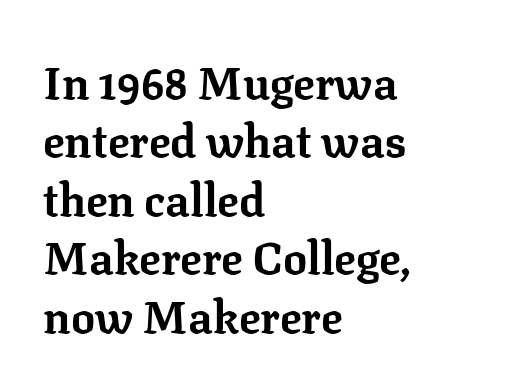
Beneath every word, the page is bare. Small tapered or slab feet sit at the stroke ends, so this counts as serif. A typesetter would mark this as roman, not italic. The leading is moderate, giving the passage an even texture. Strong, thick strokes mark this as bold type. In CSS terms this would be text-align: left.
